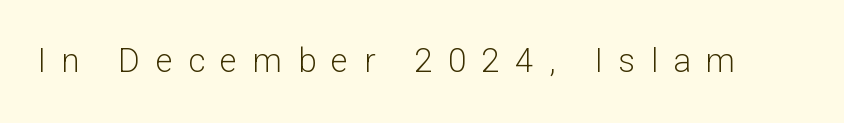
The image shows 33 px light sans-serif type, upright; set unusually wide letter spacing (+0.47 em), not underlined; low stroke contrast and a medium x-height.
